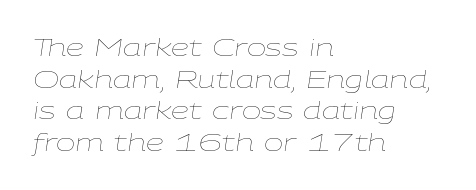
Is the stroke heavy? The answer is a plain regular-or-lighter. Looking at the ascenders, they clearly lean. Visually the block forms a straight wall on the left and a jagged coastline on the right. Tracking here is standard; glyphs follow each other at the usual distance. Students, observe: this is what conventionally led text looks like. The words here are not underlined.
